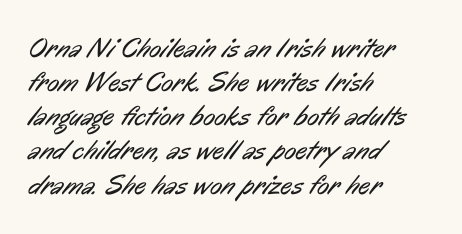
{"serif": "no", "bold": "no", "weight": "regular", "width": "condensed", "stroke_contrast": "low", "x_height": "medium", "monospaced": "no", "underline": "no", "align": "left", "line_spacing_ratio": 1.22, "letter_spacing": "normal", "letter_spacing_em": 0.0, "glyph_px": 28}
